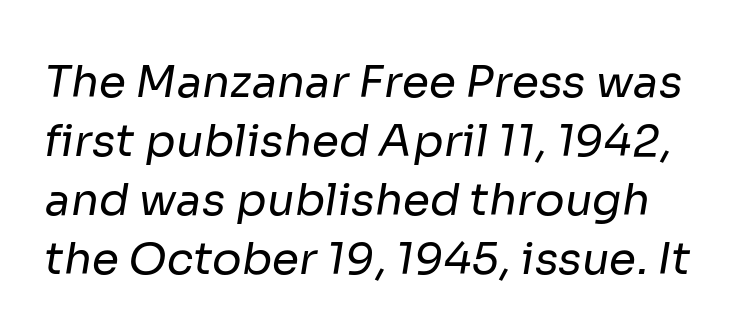
The image shows 44 px regular-weight sans-serif type; set normal line spacing (1.34x), normal letter spacing, not underlined; low stroke contrast and a medium x-height.
